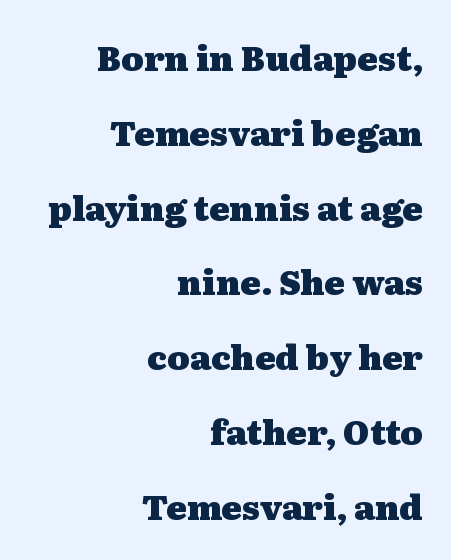
{"serif": "yes", "italic": "no", "bold": "yes", "weight": "heavy", "width": "wide", "stroke_contrast": "medium", "x_height": "medium", "monospaced": "no", "underline": "no", "align": "right", "line_spacing": "loose", "line_spacing_ratio": 2.2, "letter_spacing": "normal", "letter_spacing_em": 0.0, "glyph_px": 34}
